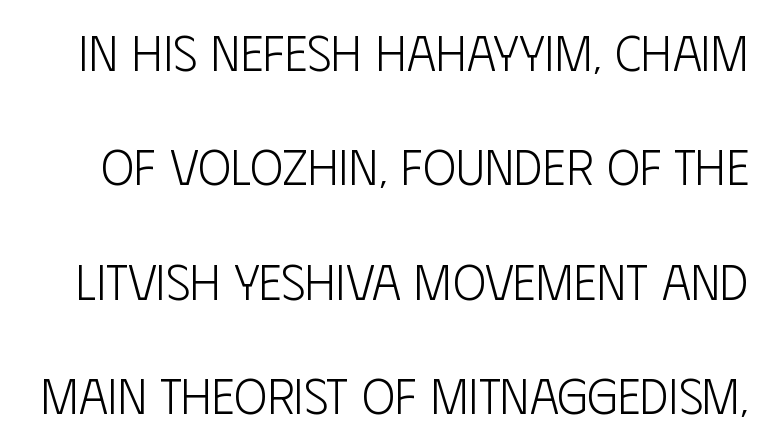
Stem width sits at or under what a default text font uses. Italic: no, the glyphs are upright roman. Is there much room between lines? Yes — plenty of vertical air separates them. Anything drawn beneath the words? Only blank space. Spacing verdict: proportional, widths tailored to each character. Regarding serifs, this sample does without them.
